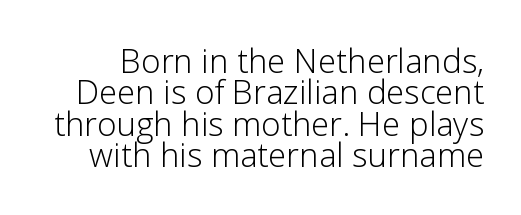
The image shows 33 px light sans-serif type, upright; set tight line spacing (0.95x), normal letter spacing, not underlined; low stroke contrast and a medium x-height.
